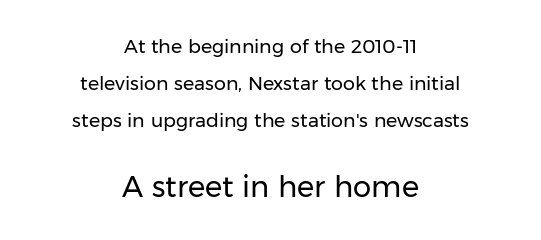
The image shows 29 px regular-weight sans-serif type, upright; set centered, loose line spacing (1.95x), normal letter spacing, not underlined; the second (bottom) block is 1.53x larger; low stroke contrast and a medium x-height.
